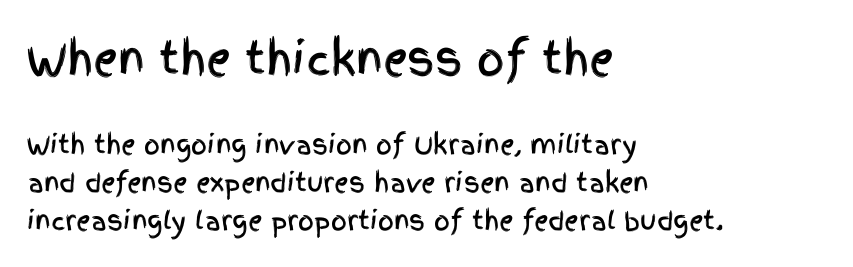
{"serif": "no", "italic": "no", "width": "condensed", "x_height": "large", "monospaced": "no", "underline": "no", "align": "left", "line_spacing": "normal", "line_spacing_ratio": 1.51, "letter_spacing": "normal", "letter_spacing_em": 0.0, "larger_block": "first", "size_ratio": 1.72, "glyph_px": 43}
